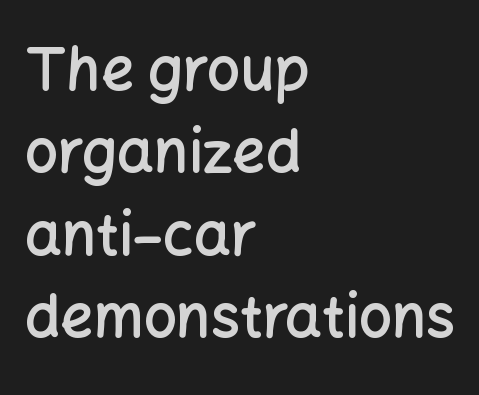
The image shows 58 px semibold sans-serif type, upright; set left-aligned, normal line spacing (1.42x), normal letter spacing, not underlined; low stroke contrast and a medium x-height.
